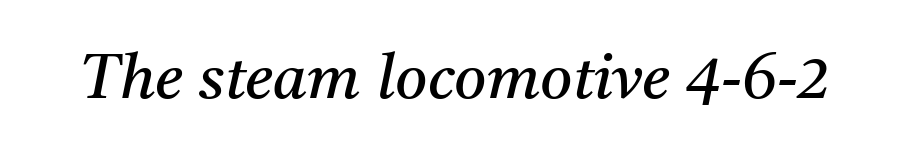
{"serif": "yes", "italic": "yes", "lean": "right", "slant_degrees": 11, "bold": "no", "weight": "regular", "width": "normal", "stroke_contrast": "medium", "x_height": "medium", "monospaced": "no", "underline": "no", "letter_spacing": "normal", "letter_spacing_em": 0.0, "glyph_px": 62}
